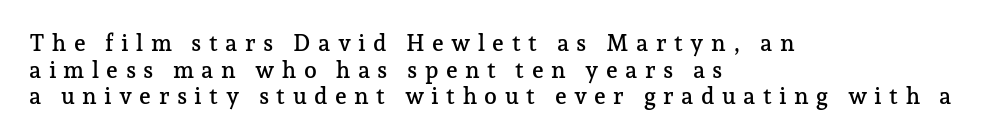
{"italic": "no", "underline": "no", "align": "left", "line_spacing_ratio": 1.16, "letter_spacing": "wide", "letter_spacing_em": 0.32, "glyph_px": 23}
